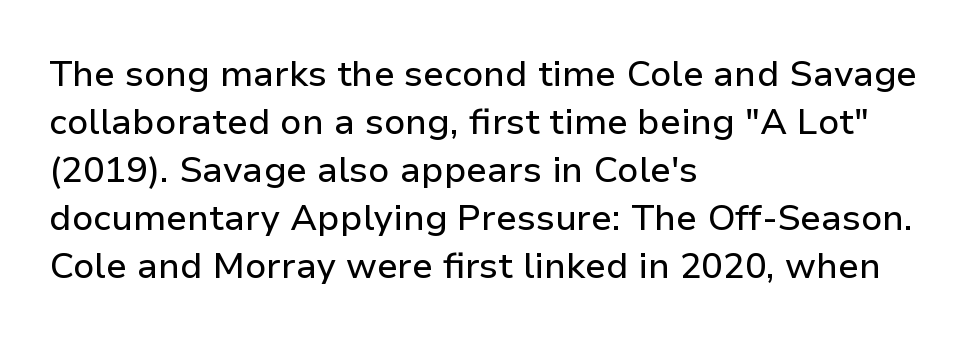
The image shows 36 px sans-serif type, upright; set left-aligned, normal line spacing (1.33x), normal letter spacing, not underlined; low stroke contrast and a medium x-height.
